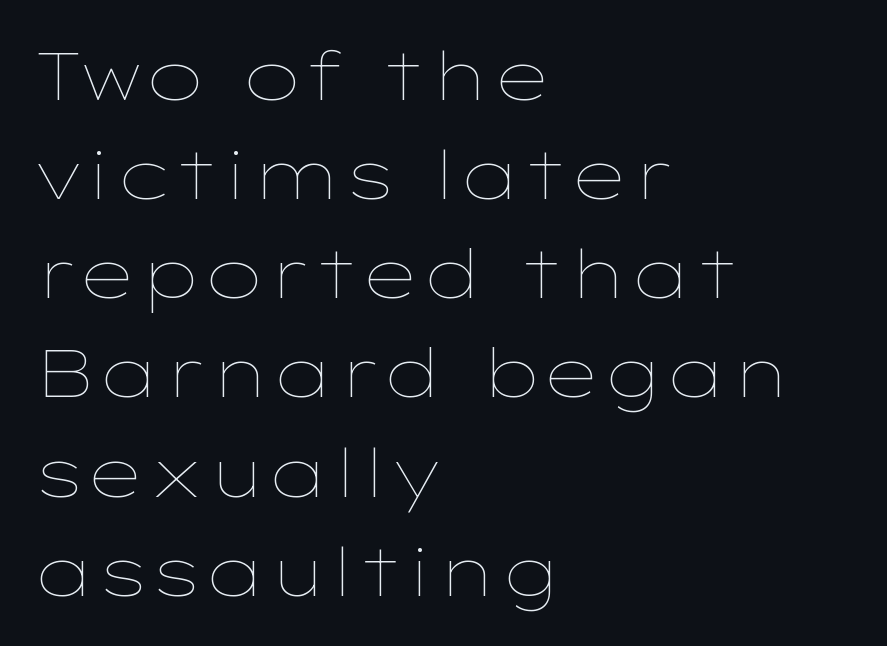
{"italic": "no", "bold": "no", "weight": "thin", "width": "wide", "stroke_contrast": "low", "x_height": "medium", "monospaced": "no", "underline": "no", "align": "left", "line_spacing": "normal", "line_spacing_ratio": 1.48, "letter_spacing": "normal", "letter_spacing_em": 0.0, "glyph_px": 67}
